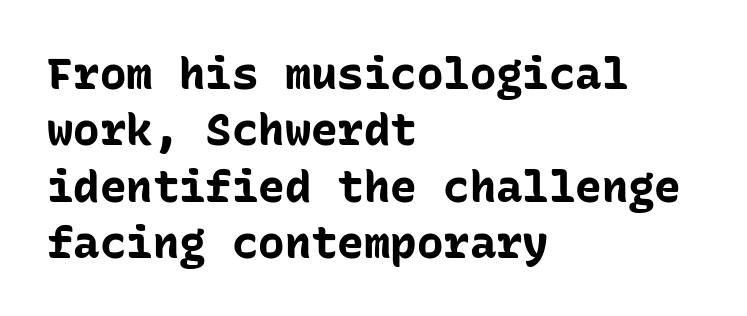
Each new line begins a customary step beneath the previous one. Caption: bold face, heavy strokes. Nope, not italic — everything's standing straight. Grotesque or geometric, the face here clearly has no serifs. Is the letter spacing exaggerated? No — it looks like the ordinary default.
